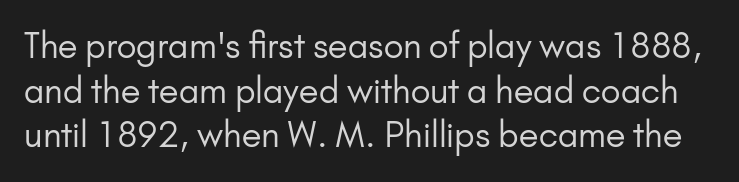
Q: Is the text bold? A: No.
Q: Is the text italic (slanted)? A: No, it is upright.
Q: Is the typeface a serif or a sans-serif typeface? A: Sans-serif.
Q: Is the text underlined? A: No.
Q: Is the spacing between letters normal or unusually wide? A: Normal.
Q: Is the spacing between lines tight, normal or loose? A: Normal.
Q: Width (condensed, normal, or wide)? A: Normal.
Q: Stroke contrast? A: Low.
Q: x-height? A: Small.
Q: Monospaced? A: No.
